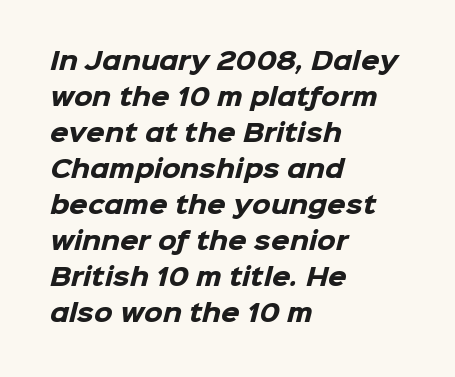
Letter spacing: default. A bare baseline throughout the passage. Each new line begins a customary step beneath the previous one. Which margin do the lines hug? The left one — the right edge is uneven.
